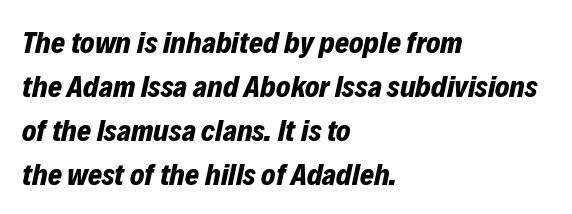
Q: Is the text bold? A: Yes.
Q: Is the text italic (slanted)? A: Yes, it leans right by about 12 degrees.
Q: Is the text underlined? A: No.
Q: How is the paragraph aligned? A: Left-aligned.
Q: Is the spacing between letters normal or unusually wide? A: Normal.
Q: Is the spacing between lines tight, normal or loose? A: Normal.
Q: Width (condensed, normal, or wide)? A: Normal.
Q: Stroke contrast? A: Low.
Q: x-height? A: Medium.
Q: Monospaced? A: No.
